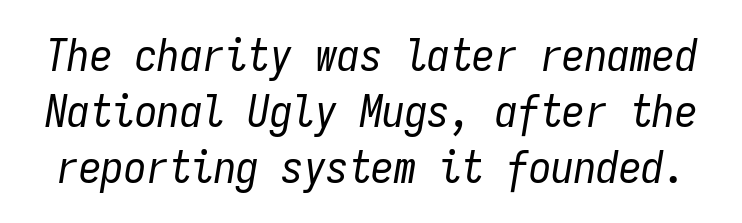
Bold? No — there's no thickening of the strokes. The face used here is monospaced, like something from a code editor. Glyph-to-glyph distance matches everyday printed text. An italicized treatment has been applied to the whole sample. Nobody drew a line under any word here.
